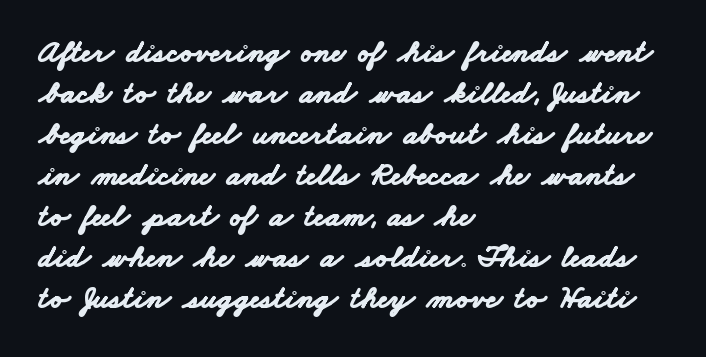
{"serif": "no", "bold": "yes", "weight": "bold", "width": "wide", "stroke_contrast": "low", "x_height": "small", "monospaced": "no", "underline": "no", "align": "left", "line_spacing": "normal", "line_spacing_ratio": 1.28, "letter_spacing": "normal", "letter_spacing_em": 0.0, "glyph_px": 32}
